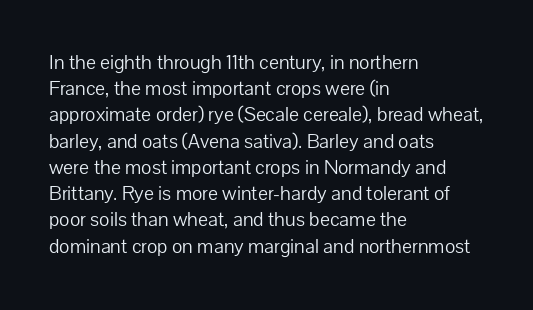
Does extra space separate the letters? No, they use regular spacing. Layout note: lines flush left. The area under the type is left untouched. This reads as an unemphasized weight, regular at the heaviest. This is roman type, the default non-slanted kind. Vertical spacing — default.
